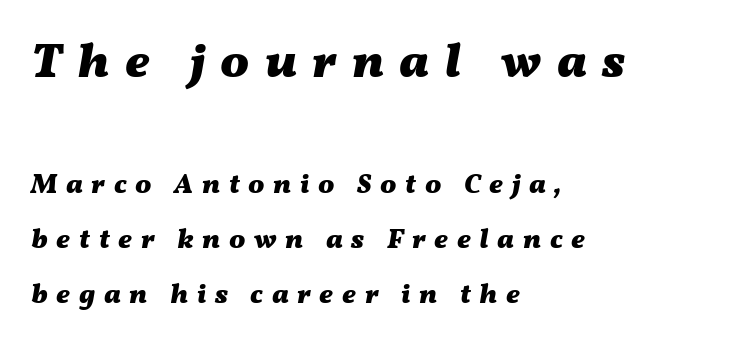
In terms of weight, the rendering is a true, heavy bold. Beneath every word, the page is bare. Every row of glyphs begins at an identical x-position on the left. Here the glyphs are tracked loosely, breaking word shapes into spaced letters. These lines stand farther apart than default settings would place them.
